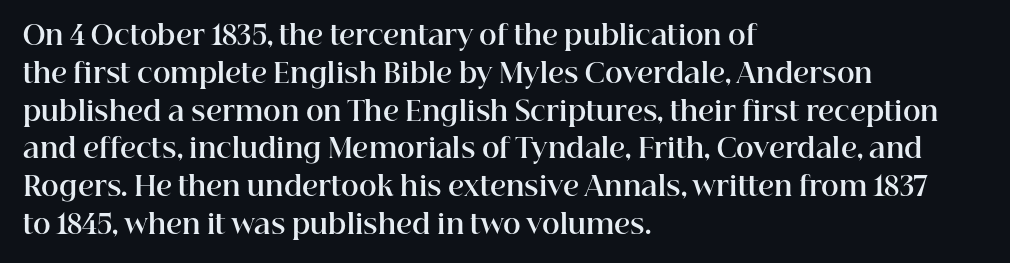
The image shows 27 px bold type, upright; set left-aligned, normal line spacing (1.4x), normal letter spacing, not underlined.
